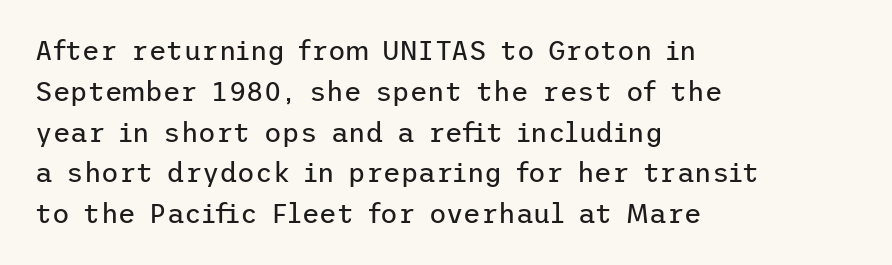
The passage shown stacks its lines at a standard gap. Plain, unruled lines of type. Summary of weight: not heavy and not bold. The rendering keeps characters at their native spacing. Notice how the stems are strictly vertical — no italics here.
